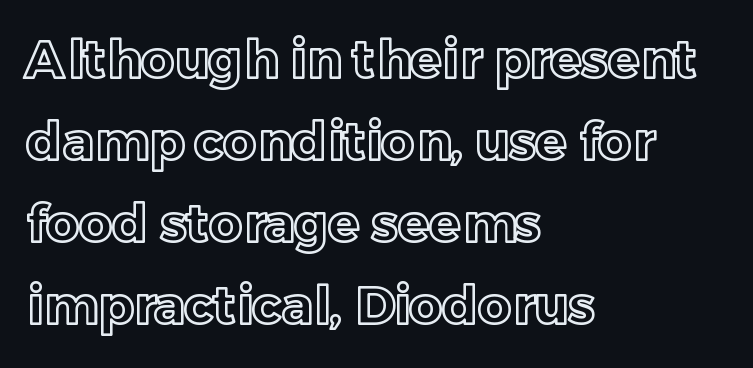
Q: Is the text italic (slanted)? A: No, it is upright.
Q: Is the text underlined? A: No.
Q: How is the paragraph aligned? A: Left-aligned.
Q: Is the spacing between letters normal or unusually wide? A: Normal.
Q: Is the spacing between lines tight, normal or loose? A: Normal.
Q: Width (condensed, normal, or wide)? A: Normal.
Q: x-height? A: Medium.
Q: Monospaced? A: No.
